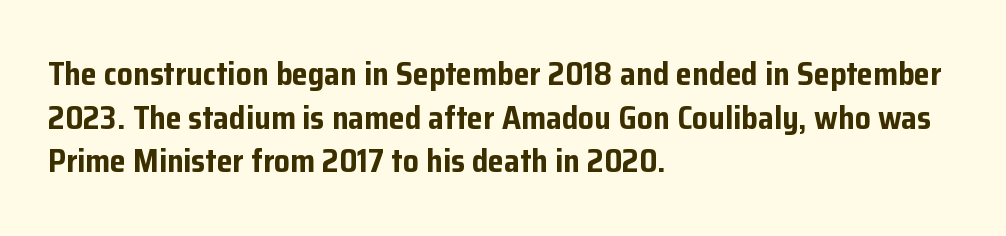
The image shows 32 px bold sans-serif type, upright; set left-aligned, normal line spacing (1.36x), normal letter spacing, not underlined; low stroke contrast and a medium x-height.
